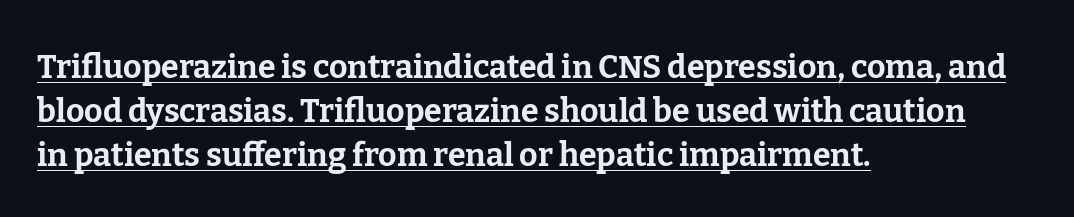
The image shows 32 px bold serif type, upright; set left-aligned, normal line spacing (1.38x), normal letter spacing, underlined; low stroke contrast and a medium x-height.
